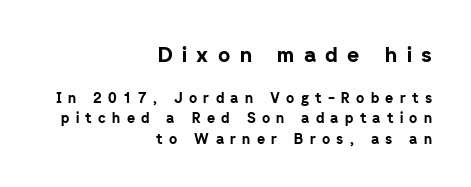
The face used here has the dense, thick strokes of a bold. The specimen reads as upright at a glance. The line texture is sparse and dotted thanks to wide tracking. Alignment: flush right. Evenly set lines give the paragraph a standard silhouette. Of the two passages, the one on top uses the larger point size.
